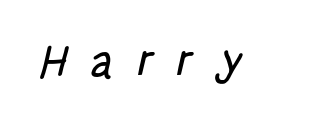
Q: Is the typeface a serif or a sans-serif typeface? A: Sans-serif.
Q: Is the text underlined? A: No.
Q: Is the spacing between letters normal or unusually wide? A: Unusually wide.
Q: Width (condensed, normal, or wide)? A: Condensed.
Q: Stroke contrast? A: Low.
Q: x-height? A: Large.
Q: Monospaced? A: No.
